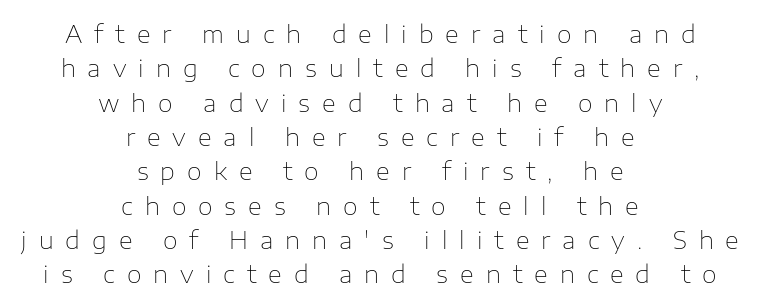
Q: Is the text bold? A: No.
Q: Is the text italic (slanted)? A: No, it is upright.
Q: Is the text underlined? A: No.
Q: How is the paragraph aligned? A: Centered.
Q: Is the spacing between letters normal or unusually wide? A: Unusually wide.
Q: Is the spacing between lines tight, normal or loose? A: Normal.
